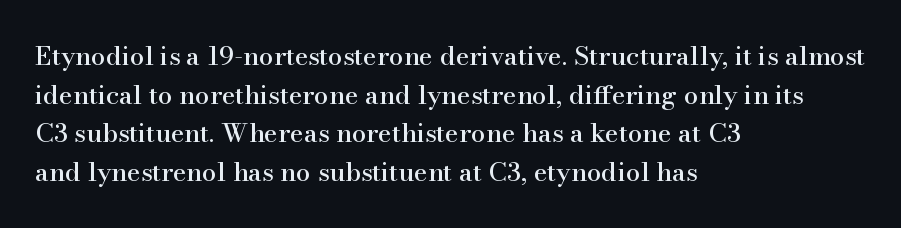
If you measured baseline to baseline, you'd find a middling distance. The line texture is even and compact thanks to regular tracking. Descender tails drop into unmarked territory. Posture: upright roman. Horizontally, the lines are justified to the leading edge only.
